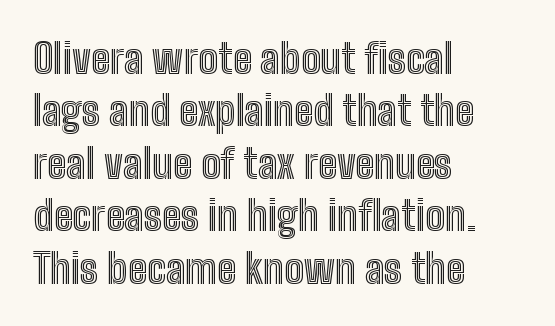
Looks like regular typesetting: each glyph gets only the width it needs. Layout note: lines flush left. Do the letters lean? They stand straight. Glyph-to-glyph distance matches everyday printed text. Type without underlining.
